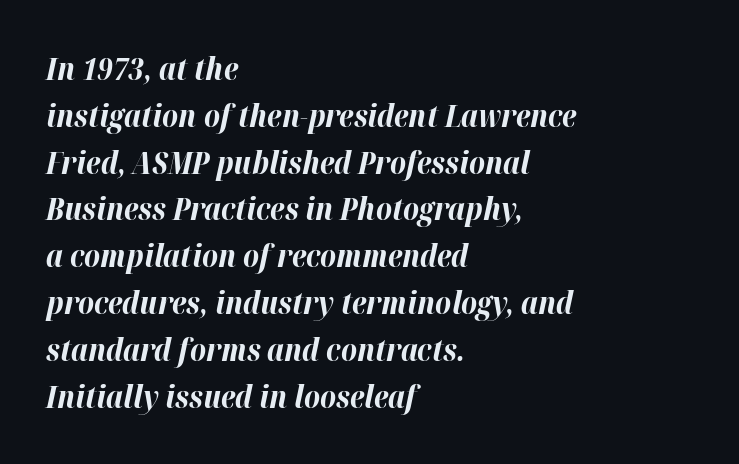
{"italic": "yes", "lean": "right", "slant_degrees": 12, "bold": "yes", "weight": "bold", "width": "normal", "stroke_contrast": "high", "x_height": "medium", "monospaced": "no", "underline": "no", "align": "left", "line_spacing": "normal", "line_spacing_ratio": 1.51, "letter_spacing": "normal", "letter_spacing_em": 0.0, "glyph_px": 31}
